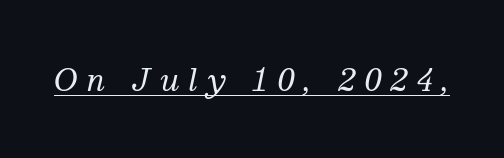
{"serif": "yes", "italic": "yes", "lean": "right", "slant_degrees": 13, "bold": "no", "weight": "regular", "width": "normal", "stroke_contrast": "medium", "x_height": "medium", "monospaced": "no", "underline": "yes", "letter_spacing": "wide", "letter_spacing_em": 0.32, "glyph_px": 29}
